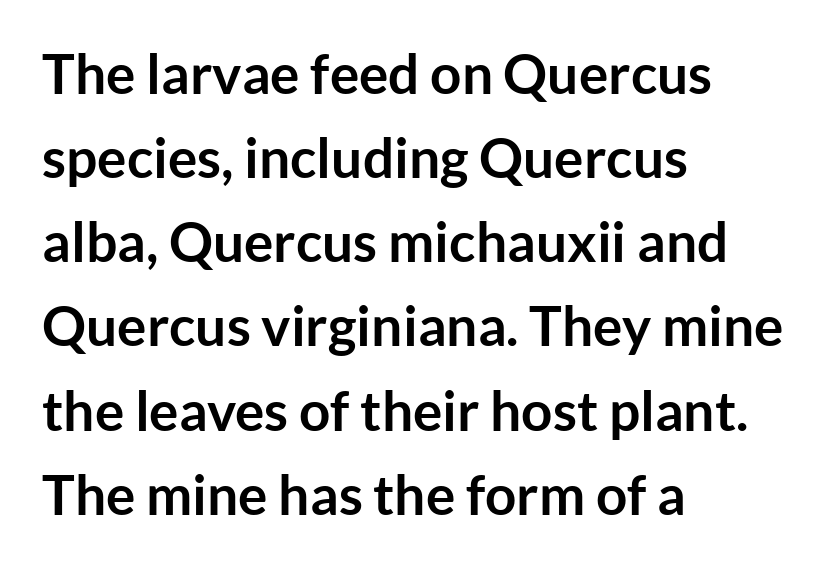
The image shows 55 px semibold sans-serif type, upright; set left-aligned, normal line spacing (1.53x), normal letter spacing, not underlined; low stroke contrast and a medium x-height.
